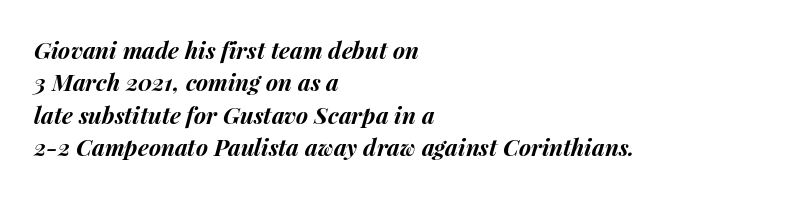
{"italic": "yes", "lean": "right", "slant_degrees": 15, "bold": "yes", "underline": "no", "align": "left", "line_spacing": "normal", "line_spacing_ratio": 1.41, "letter_spacing": "normal", "letter_spacing_em": 0.0, "glyph_px": 23}
